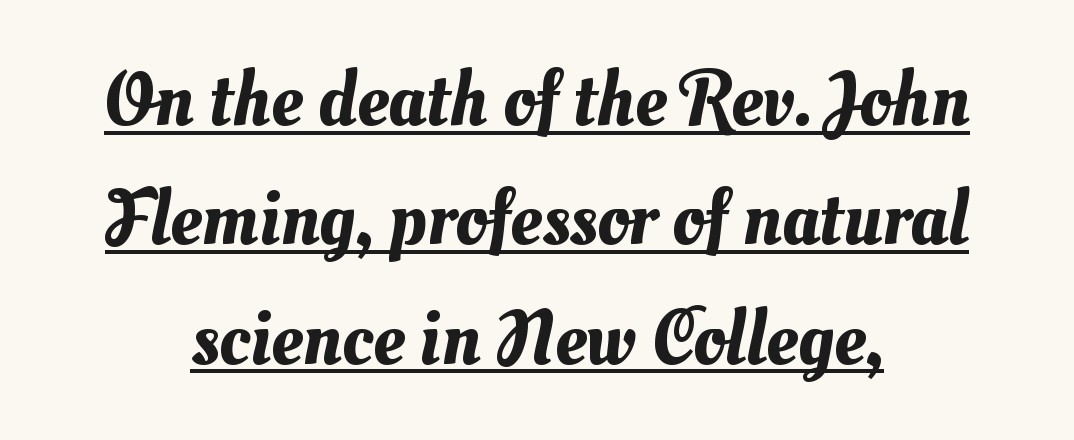
The image shows 78 px text type; set centered, normal line spacing (1.53x), normal letter spacing, underlined; medium stroke contrast and a small x-height.
